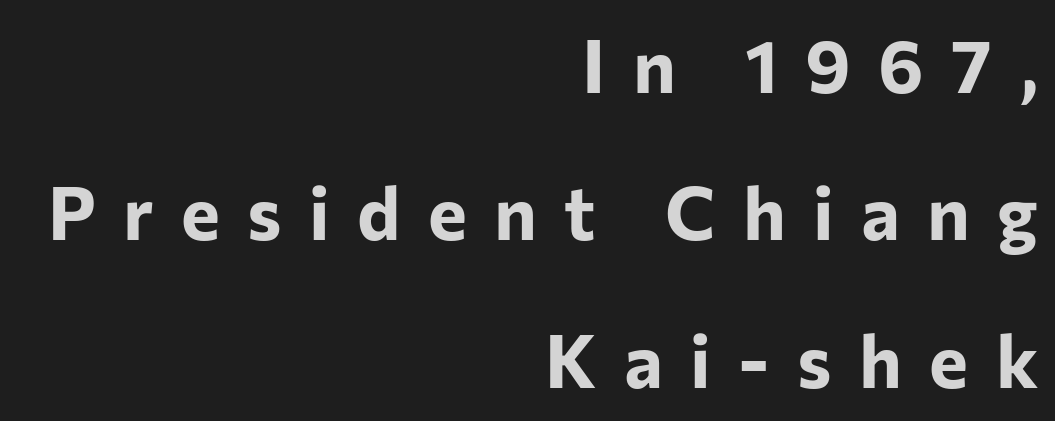
Q: Is the text bold? A: Yes.
Q: Is the text italic (slanted)? A: No, it is upright.
Q: Is the typeface a serif or a sans-serif typeface? A: Sans-serif.
Q: Is the text underlined? A: No.
Q: How is the paragraph aligned? A: Right-aligned.
Q: Is the spacing between letters normal or unusually wide? A: Unusually wide.
Q: Is the spacing between lines tight, normal or loose? A: Loose.
Q: Width (condensed, normal, or wide)? A: Normal.
Q: Stroke contrast? A: Low.
Q: x-height? A: Medium.
Q: Monospaced? A: No.
